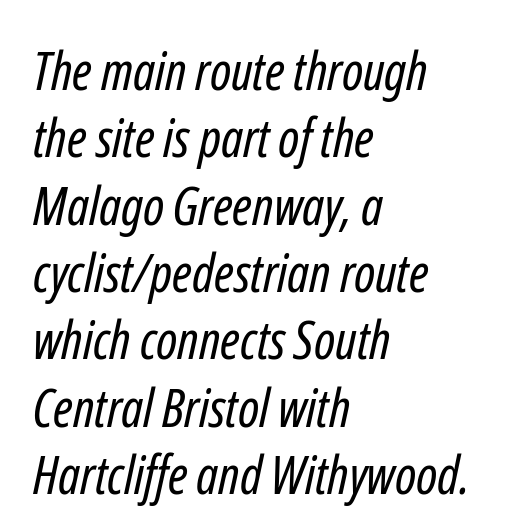
{"serif": "no", "bold": "no", "weight": "regular", "width": "condensed", "stroke_contrast": "low", "x_height": "medium", "monospaced": "no", "underline": "no", "align": "left", "line_spacing": "normal", "line_spacing_ratio": 1.27, "letter_spacing": "normal", "letter_spacing_em": 0.0, "glyph_px": 53}
